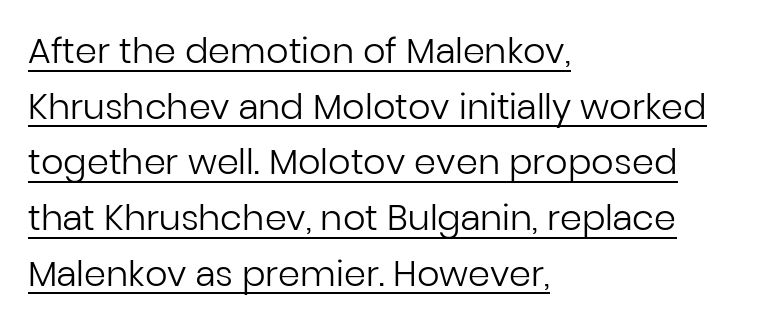
{"serif": "no", "italic": "no", "bold": "no", "weight": "regular", "width": "normal", "stroke_contrast": "low", "x_height": "medium", "monospaced": "no", "underline": "yes", "align": "left", "line_spacing": "normal", "line_spacing_ratio": 1.59, "letter_spacing": "normal", "letter_spacing_em": 0.0, "glyph_px": 35}
